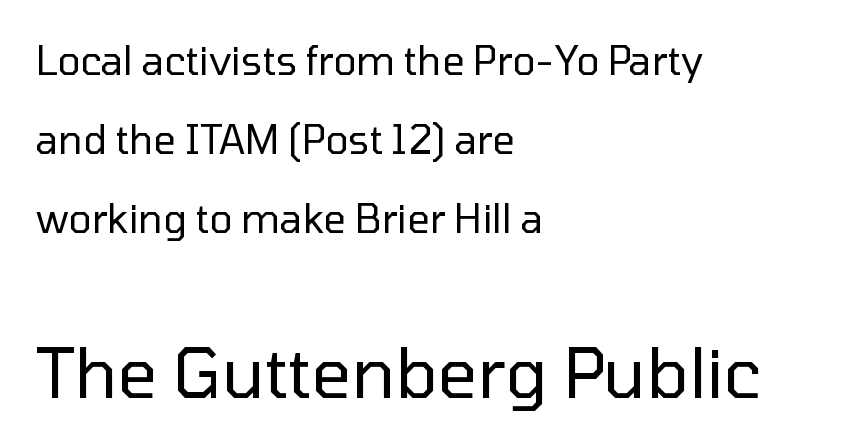
Q: Is the text bold? A: No.
Q: Is the text italic (slanted)? A: No, it is upright.
Q: Is the typeface a serif or a sans-serif typeface? A: Sans-serif.
Q: Is the text underlined? A: No.
Q: How is the paragraph aligned? A: Left-aligned.
Q: Is the spacing between letters normal or unusually wide? A: Normal.
Q: Is the spacing between lines tight, normal or loose? A: Loose.
Q: Which block of text is set in a larger size, the first (top) or the second (bottom)? A: The second (bottom) one.
Q: Width (condensed, normal, or wide)? A: Normal.
Q: Stroke contrast? A: Low.
Q: x-height? A: Medium.
Q: Monospaced? A: No.
